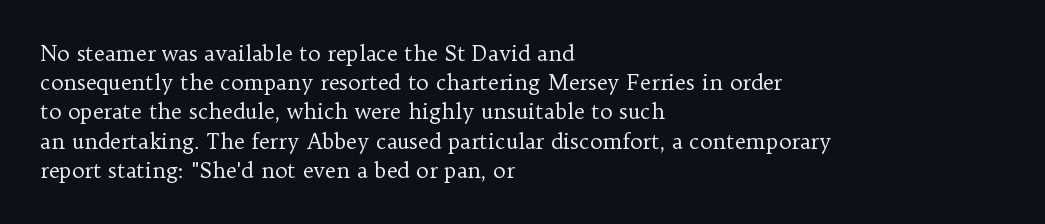
Q: Is the text bold? A: No.
Q: Is the text italic (slanted)? A: No, it is upright.
Q: Is the text underlined? A: No.
Q: How is the paragraph aligned? A: Left-aligned.
Q: Is the spacing between letters normal or unusually wide? A: Normal.
Q: Is the spacing between lines tight, normal or loose? A: Normal.
